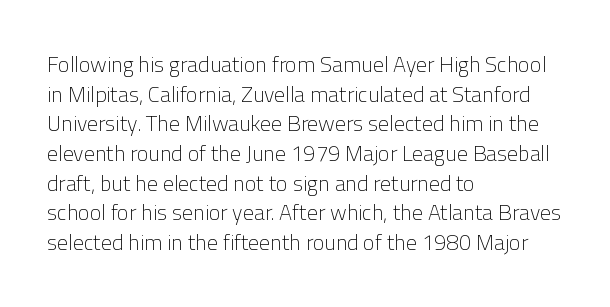
Q: Is the text bold? A: No.
Q: Is the text italic (slanted)? A: No, it is upright.
Q: Is the text underlined? A: No.
Q: How is the paragraph aligned? A: Left-aligned.
Q: Is the spacing between letters normal or unusually wide? A: Normal.
Q: Is the spacing between lines tight, normal or loose? A: Normal.
